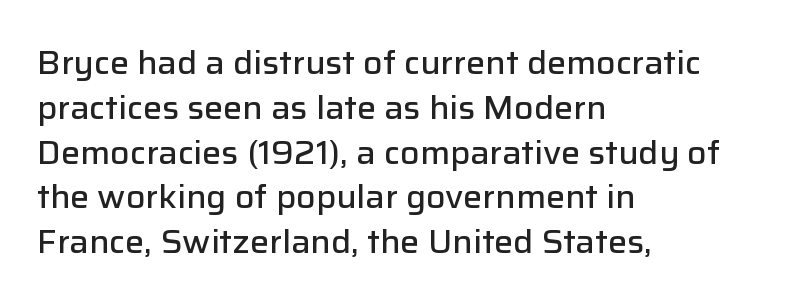
{"serif": "no", "italic": "no", "bold": "semi", "weight": "semibold", "width": "normal", "stroke_contrast": "low", "x_height": "medium", "monospaced": "no", "underline": "no", "align": "left", "line_spacing": "normal", "line_spacing_ratio": 1.4, "letter_spacing": "normal", "letter_spacing_em": 0.0, "glyph_px": 32}
